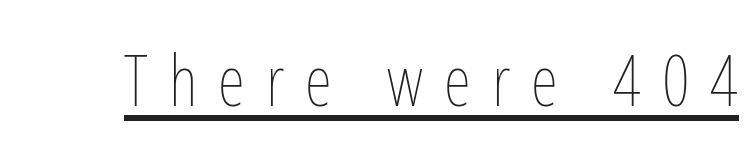
Is this a heavy cut? Hardly; it is regular or lighter. Beneath each row of characters lies a ruled line. The specimen reads as upright at a glance. The passage shown has open, widely tracked lettering throughout. Spacing verdict: proportional, widths tailored to each character.
